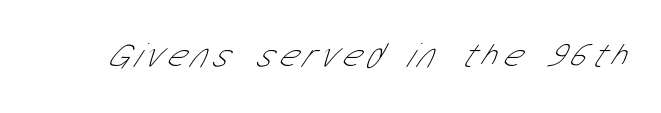
{"serif": "no", "bold": "no", "weight": "thin", "width": "condensed", "stroke_contrast": "low", "x_height": "medium", "monospaced": "no", "underline": "no", "glyph_px": 36}
